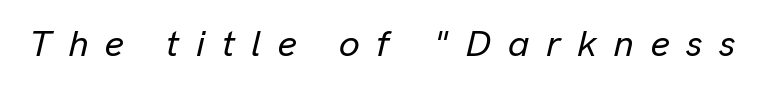
The image shows 37 px text type, italic (leaning right); set unusually wide letter spacing (+0.45 em), not underlined; low stroke contrast and a medium x-height.
